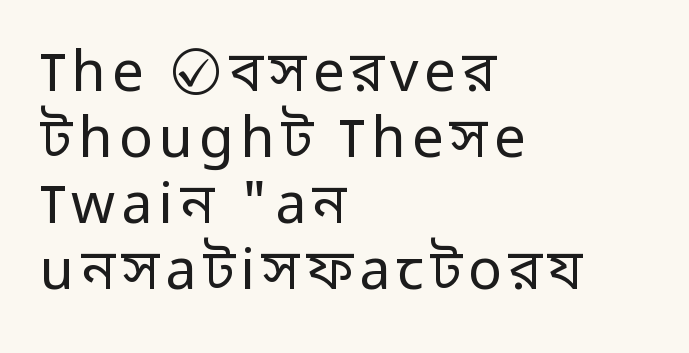
The image shows 56 px regular-weight sans-serif type, upright; set left-aligned, line spacing 1.18x, not underlined; low stroke contrast and a medium x-height.
